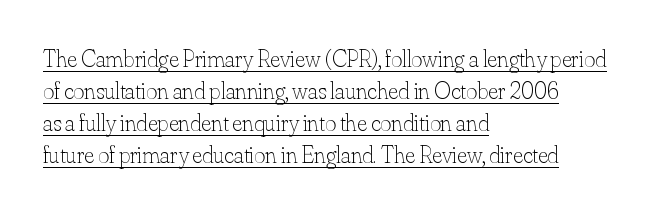
Q: Is the text bold? A: No.
Q: Is the text italic (slanted)? A: No, it is upright.
Q: Is the text underlined? A: Yes.
Q: How is the paragraph aligned? A: Left-aligned.
Q: Is the spacing between letters normal or unusually wide? A: Normal.
Q: Is the spacing between lines tight, normal or loose? A: Normal.
